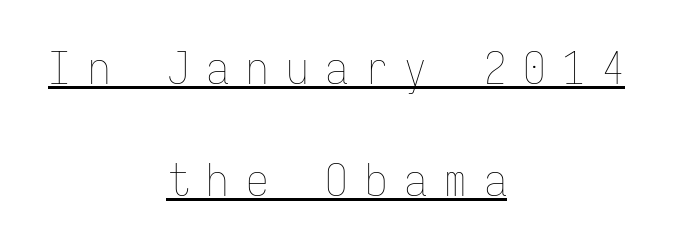
{"italic": "no", "bold": "no", "weight": "thin", "width": "condensed", "stroke_contrast": "low", "x_height": "medium", "monospaced": "yes", "underline": "yes", "align": "center", "line_spacing": "loose", "line_spacing_ratio": 2.49, "letter_spacing": "wide", "letter_spacing_em": 0.38, "glyph_px": 45}
